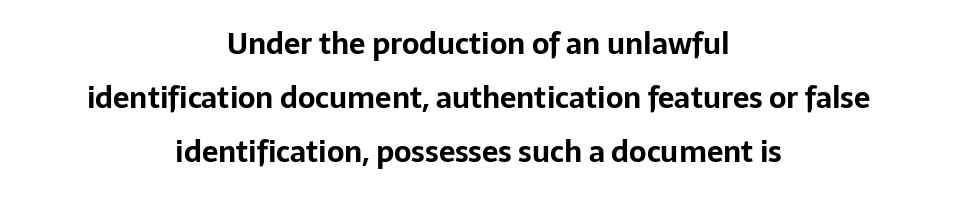
The image shows 29 px bold sans-serif type, upright; set centered, line spacing 1.87x, normal letter spacing, not underlined; low stroke contrast and a medium x-height.
